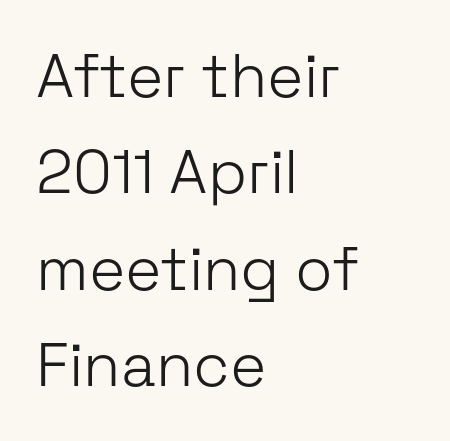
Q: Is the text bold? A: No.
Q: Is the text italic (slanted)? A: No, it is upright.
Q: Is the typeface a serif or a sans-serif typeface? A: Sans-serif.
Q: Is the text underlined? A: No.
Q: How is the paragraph aligned? A: Left-aligned.
Q: Is the spacing between letters normal or unusually wide? A: Normal.
Q: Is the spacing between lines tight, normal or loose? A: Normal.
Q: Width (condensed, normal, or wide)? A: Normal.
Q: Stroke contrast? A: Low.
Q: x-height? A: Medium.
Q: Monospaced? A: No.
